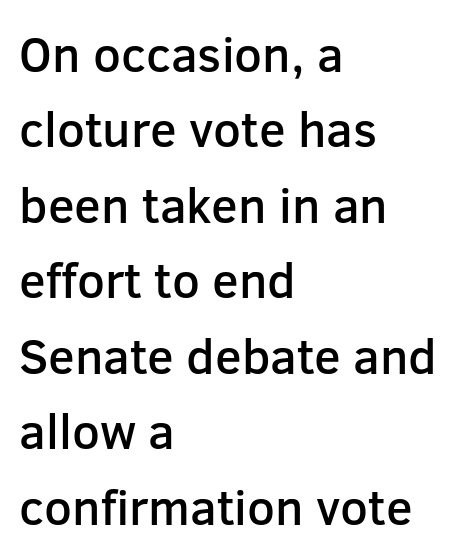
The specimen reads as upright at a glance. Do the characters align in a grid? No, the font is proportional. Notice how the passage keeps a crisp vertical edge on the left only. What stands out about the letter spacing? Nothing — it is the standard amount.
